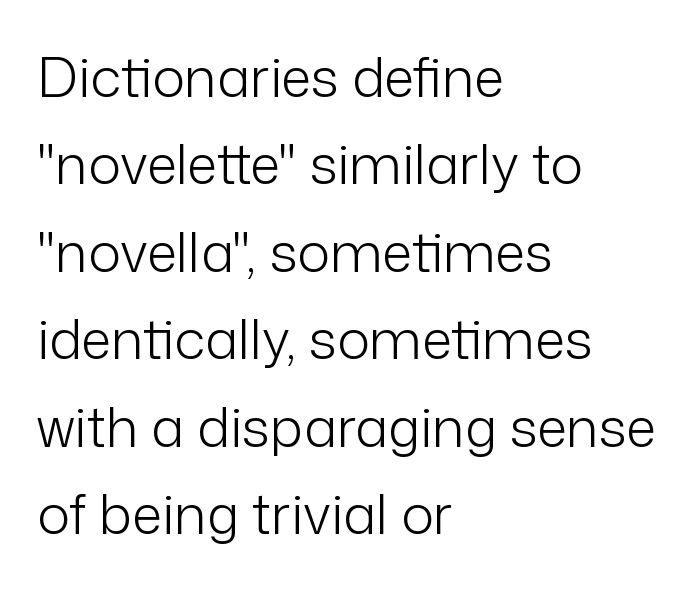
Q: Is the text bold? A: No.
Q: Is the text italic (slanted)? A: No, it is upright.
Q: Is the typeface a serif or a sans-serif typeface? A: Sans-serif.
Q: Is the text underlined? A: No.
Q: How is the paragraph aligned? A: Left-aligned.
Q: Is the spacing between letters normal or unusually wide? A: Normal.
Q: Is the spacing between lines tight, normal or loose? A: Normal.
Q: Width (condensed, normal, or wide)? A: Normal.
Q: Stroke contrast? A: Low.
Q: x-height? A: Medium.
Q: Monospaced? A: No.
